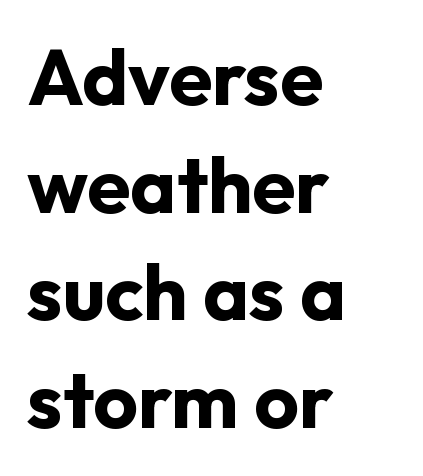
The image shows 78 px bold sans-serif type, upright; set left-aligned, normal line spacing (1.38x), normal letter spacing, not underlined; low stroke contrast and a medium x-height.
